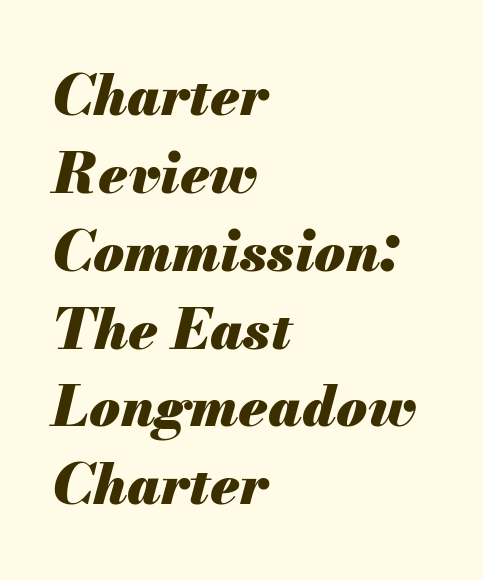
Q: Is the text bold? A: Yes.
Q: Is the text italic (slanted)? A: Yes, it leans right by about 13 degrees.
Q: Is the text underlined? A: No.
Q: How is the paragraph aligned? A: Left-aligned.
Q: Is the spacing between letters normal or unusually wide? A: Normal.
Q: Is the spacing between lines tight, normal or loose? A: Normal.
Q: Width (condensed, normal, or wide)? A: Normal.
Q: Stroke contrast? A: Medium.
Q: x-height? A: Small.
Q: Monospaced? A: No.
